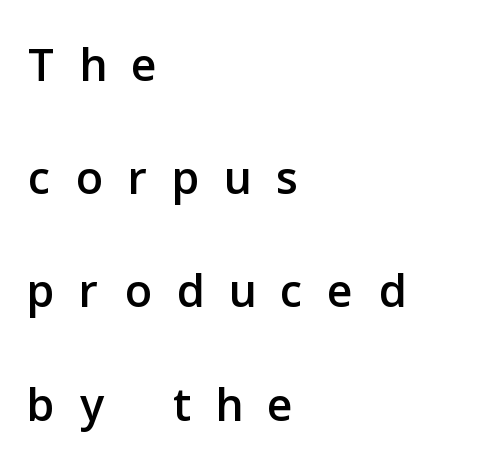
Words appear elongated and porous because spacing is wide. Check under the words: just untouched page. This sample uses an upright cut, with every glyph sitting square on the baseline. The compositor pushed each line to the left boundary. A typesetter would call this proportional, since set widths differ per character.
